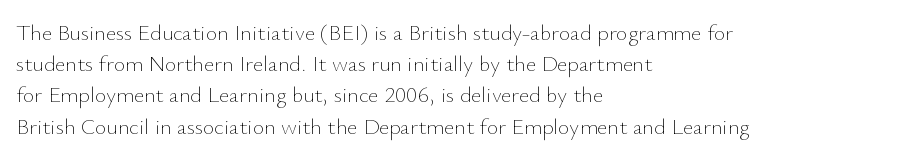
Q: Is the text bold? A: No.
Q: Is the text italic (slanted)? A: No, it is upright.
Q: Is the text underlined? A: No.
Q: How is the paragraph aligned? A: Left-aligned.
Q: Is the spacing between letters normal or unusually wide? A: Normal.
Q: Is the spacing between lines tight, normal or loose? A: Normal.
